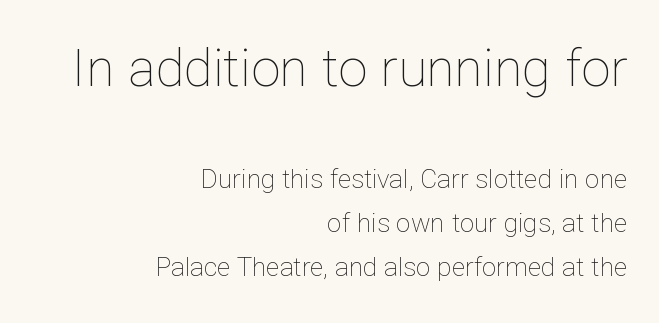
{"italic": "no", "bold": "no", "weight": "thin", "width": "normal", "stroke_contrast": "low", "x_height": "medium", "monospaced": "no", "underline": "no", "align": "right", "line_spacing": "normal", "line_spacing_ratio": 1.69, "letter_spacing": "normal", "letter_spacing_em": 0.0, "larger_block": "first", "size_ratio": 2.0, "glyph_px": 52}
